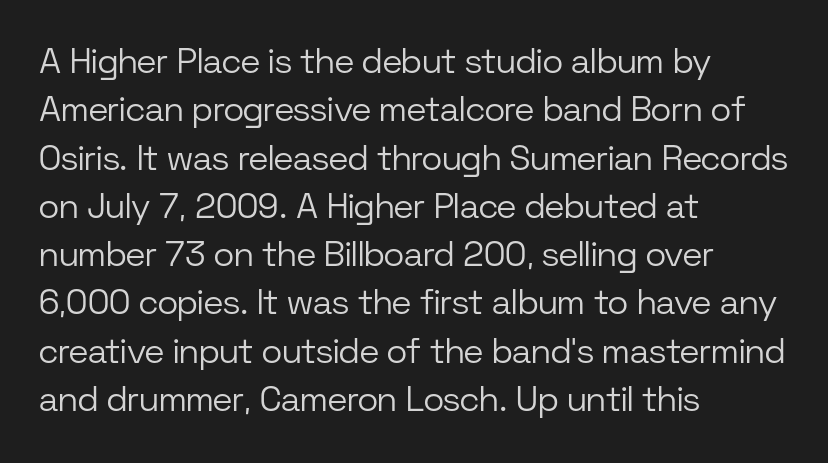
{"serif": "no", "italic": "no", "bold": "no", "weight": "light", "width": "normal", "stroke_contrast": "low", "x_height": "medium", "monospaced": "no", "underline": "no", "align": "left", "line_spacing": "normal", "line_spacing_ratio": 1.38, "letter_spacing": "normal", "letter_spacing_em": 0.0, "glyph_px": 35}
